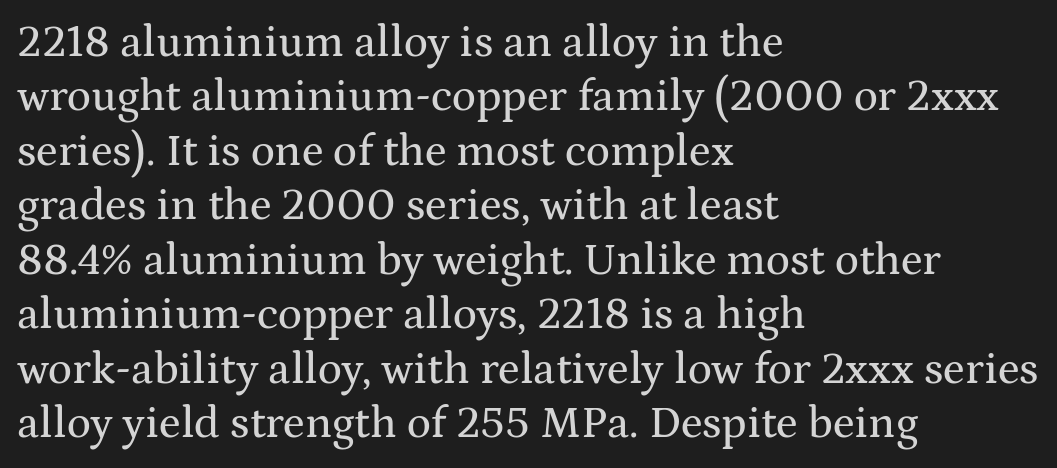
Q: Is the text italic (slanted)? A: No, it is upright.
Q: Is the typeface a serif or a sans-serif typeface? A: Serif.
Q: Is the text underlined? A: No.
Q: How is the paragraph aligned? A: Left-aligned.
Q: Is the spacing between letters normal or unusually wide? A: Normal.
Q: Width (condensed, normal, or wide)? A: Wide.
Q: Stroke contrast? A: Medium.
Q: x-height? A: Medium.
Q: Monospaced? A: No.
